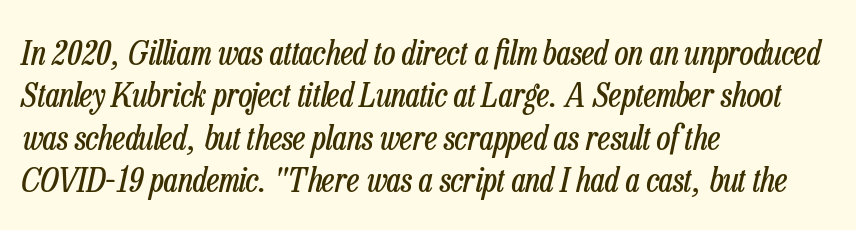
Q: Is the text bold? A: No.
Q: Is the text italic (slanted)? A: Yes, it leans right by about 13 degrees.
Q: Is the text underlined? A: No.
Q: How is the paragraph aligned? A: Left-aligned.
Q: Is the spacing between letters normal or unusually wide? A: Normal.
Q: Is the spacing between lines tight, normal or loose? A: Normal.
Q: Width (condensed, normal, or wide)? A: Condensed.
Q: Stroke contrast? A: Low.
Q: x-height? A: Medium.
Q: Monospaced? A: No.
